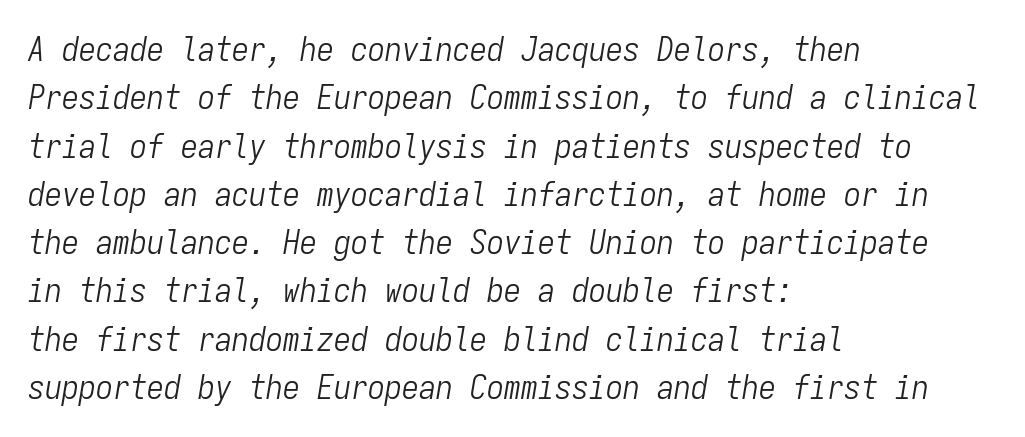
The image shows 34 px light, condensed type, italic (leaning right), monospaced; set left-aligned, normal line spacing (1.42x), normal letter spacing, not underlined; low stroke contrast and a medium x-height.
